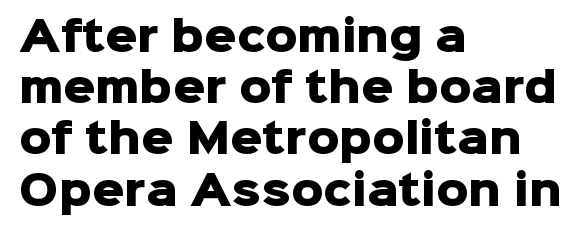
The image shows 40 px heavy sans-serif type, upright; set left-aligned, normal line spacing (1.28x), normal letter spacing, not underlined; low stroke contrast and a medium x-height.
